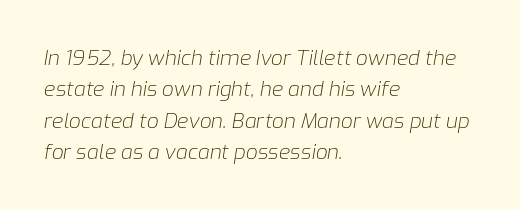
Would a proofreader flag this as italicized? Yes. Vertically, the passage feels balanced, rows spaced as you'd expect. Short and long lines alike share a common starting point at left. The type is set solid horizontally, with unmodified tracking.
